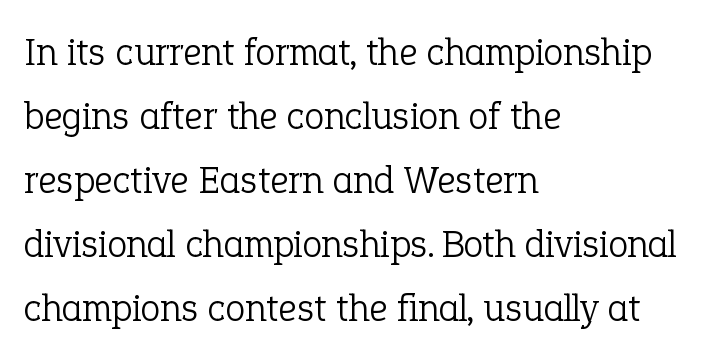
{"serif": "yes", "italic": "no", "bold": "no", "weight": "light", "width": "normal", "stroke_contrast": "low", "x_height": "medium", "monospaced": "no", "underline": "no", "align": "left", "line_spacing": "normal", "line_spacing_ratio": 1.6, "letter_spacing": "normal", "letter_spacing_em": 0.0, "glyph_px": 40}
